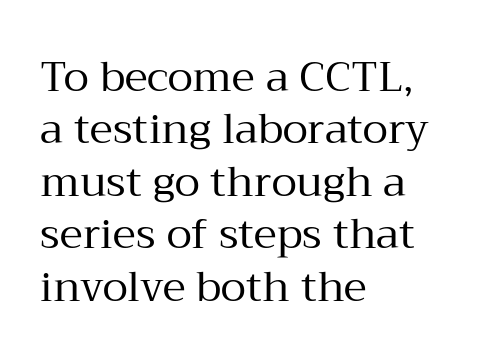
The letters sit at their default tracking, neither squeezed nor spread. Heft: none added — not bold. Look at the bottom of the vertical strokes: they flare into serifs here. The vertical gap from one line to the next is medium. Note the varied advance widths — an 'i' is clearly narrower than an 'm'.
